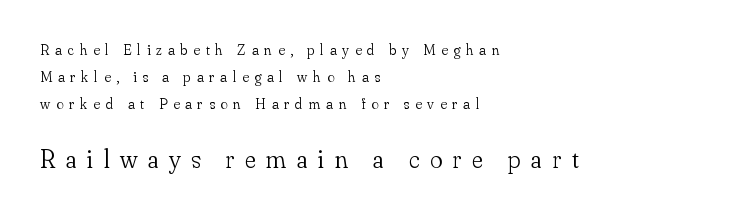
Beneath every word, the page is bare. Which margin do the lines hug? The left one — the right edge is uneven. What stands out about the letter spacing? Its width — letters are far apart. Bigger letters appear in the bottom chunk; the top chunk is reduced. The typeface has the unassuming heft of standard copy or less.
